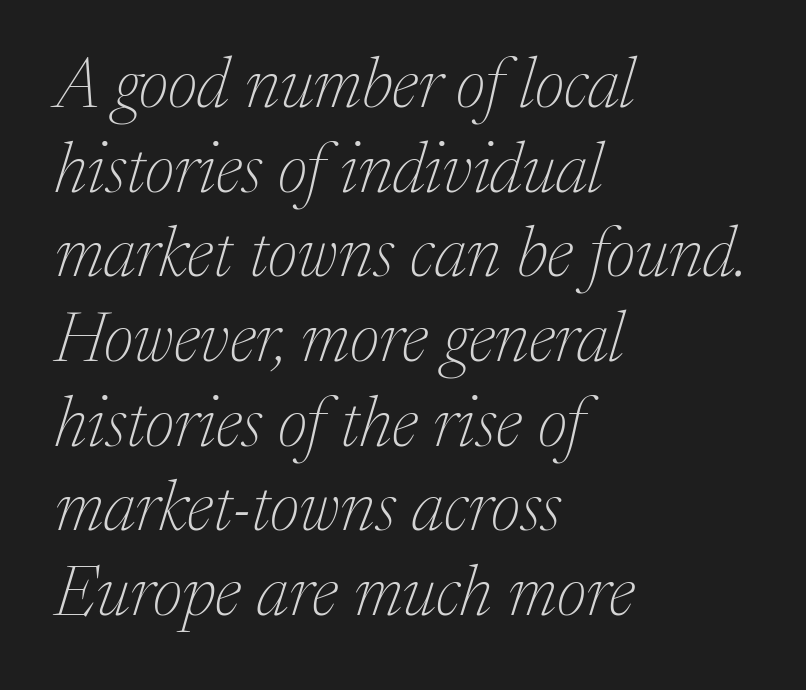
The tracking reads as untouched default to a designer's eye. The text carries the slant typical of an italic or oblique font. Do the characters align in a grid? No, the font is proportional. Bare-footed words on every line. A light-to-regular cut is what we see here. This is serif lettering, the kind often seen in printed books.
